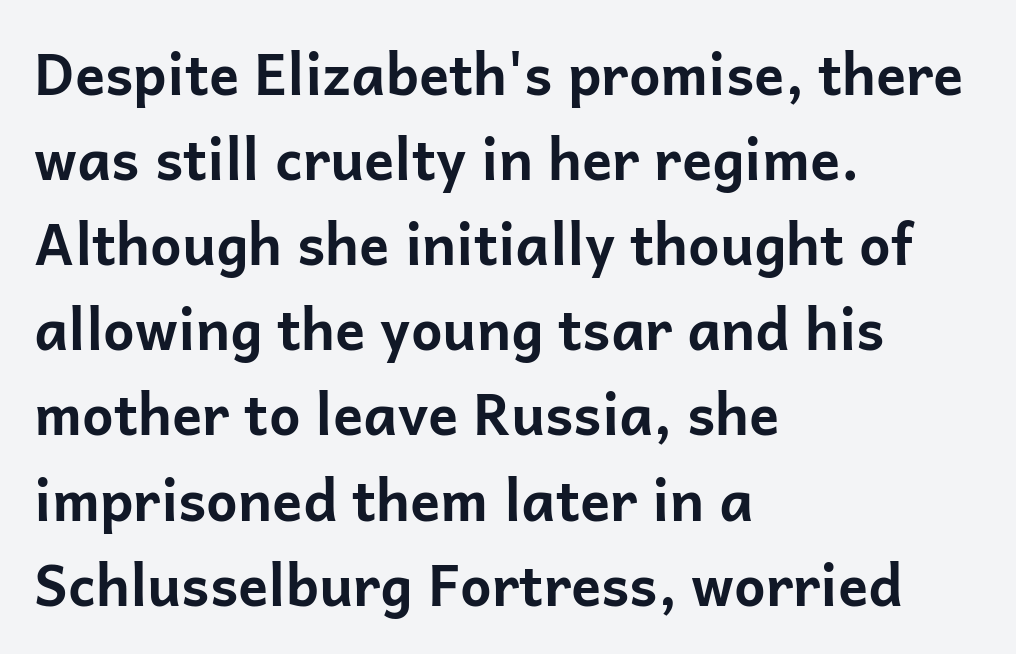
The image shows 56 px bold sans-serif type, upright; set left-aligned, normal line spacing (1.52x), normal letter spacing, not underlined; low stroke contrast and a medium x-height.
